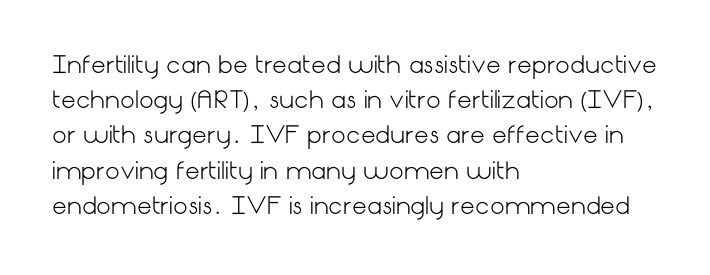
Q: Is the text bold? A: No.
Q: Is the text italic (slanted)? A: No, it is upright.
Q: Is the text underlined? A: No.
Q: How is the paragraph aligned? A: Left-aligned.
Q: Is the spacing between letters normal or unusually wide? A: Normal.
Q: Is the spacing between lines tight, normal or loose? A: Normal.
